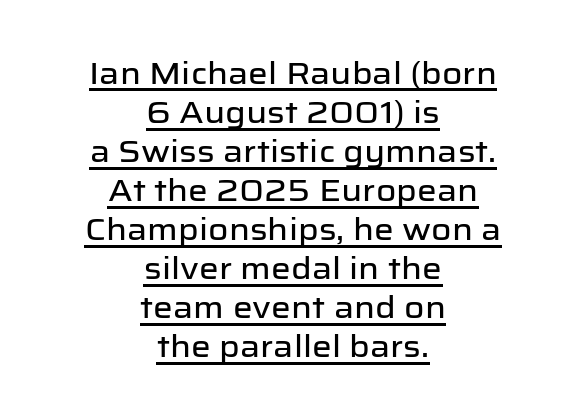
Q: Is the text italic (slanted)? A: No, it is upright.
Q: Is the typeface a serif or a sans-serif typeface? A: Sans-serif.
Q: Is the text underlined? A: Yes.
Q: How is the paragraph aligned? A: Centered.
Q: Is the spacing between letters normal or unusually wide? A: Normal.
Q: Is the spacing between lines tight, normal or loose? A: Normal.
Q: Width (condensed, normal, or wide)? A: Normal.
Q: Stroke contrast? A: Low.
Q: x-height? A: Medium.
Q: Monospaced? A: No.
